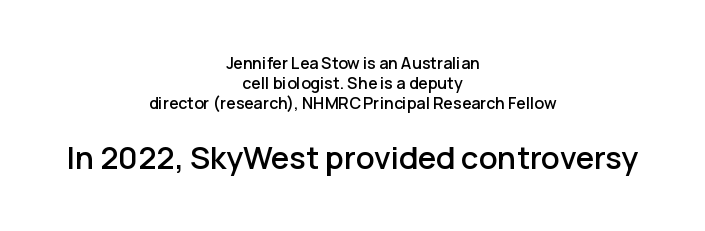
The image shows 31 px sans-serif type, upright; set centered, line spacing 1.24x, normal letter spacing, not underlined; the second (bottom) block is 1.94x larger; low stroke contrast and a medium x-height.
